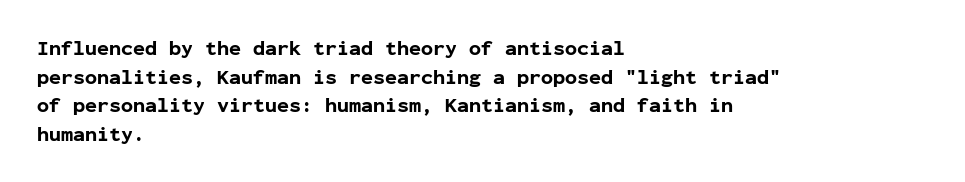
The image shows 20 px bold type, upright; set left-aligned, normal line spacing (1.43x), normal letter spacing, not underlined.
